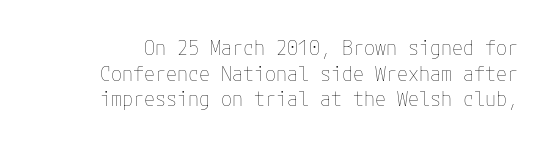
Q: Is the text bold? A: No.
Q: Is the text italic (slanted)? A: No, it is upright.
Q: Is the text underlined? A: No.
Q: Is the spacing between letters normal or unusually wide? A: Normal.
Q: Is the spacing between lines tight, normal or loose? A: Normal.
